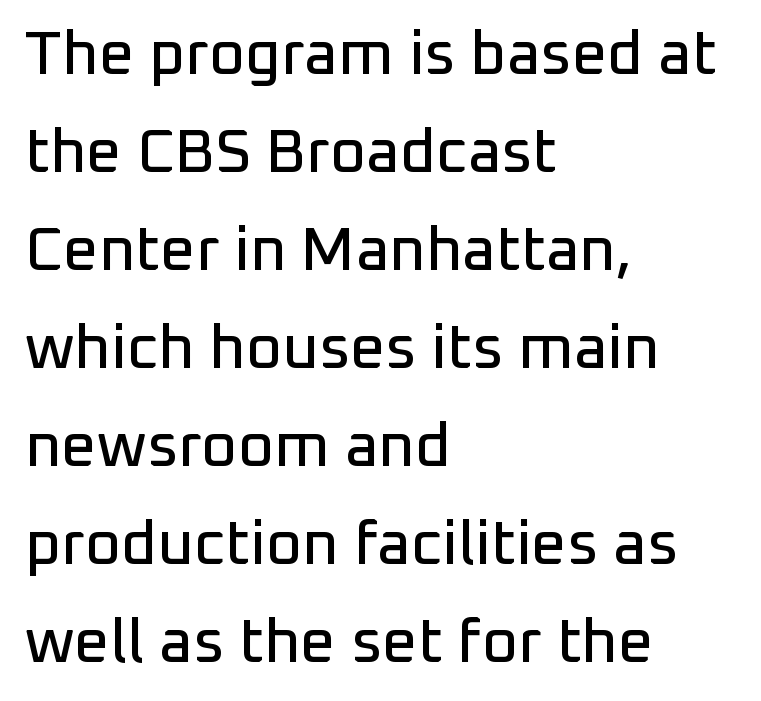
{"serif": "no", "italic": "no", "width": "normal", "stroke_contrast": "low", "x_height": "medium", "monospaced": "no", "underline": "no", "align": "left", "line_spacing": "normal", "line_spacing_ratio": 1.58, "letter_spacing": "normal", "letter_spacing_em": 0.0, "glyph_px": 62}
